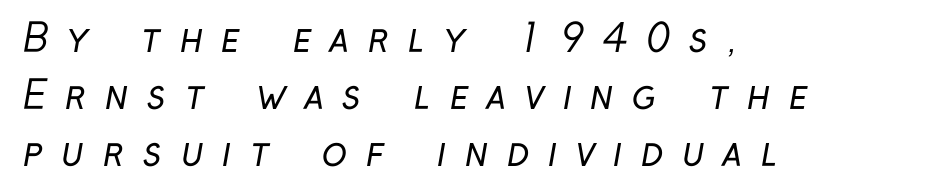
Q: Is the text bold? A: No.
Q: Is the typeface a serif or a sans-serif typeface? A: Sans-serif.
Q: Is the text underlined? A: No.
Q: How is the paragraph aligned? A: Left-aligned.
Q: Is the spacing between letters normal or unusually wide? A: Unusually wide.
Q: Is the spacing between lines tight, normal or loose? A: Normal.
Q: Width (condensed, normal, or wide)? A: Condensed.
Q: Stroke contrast? A: Low.
Q: x-height? A: Medium.
Q: Monospaced? A: No.
